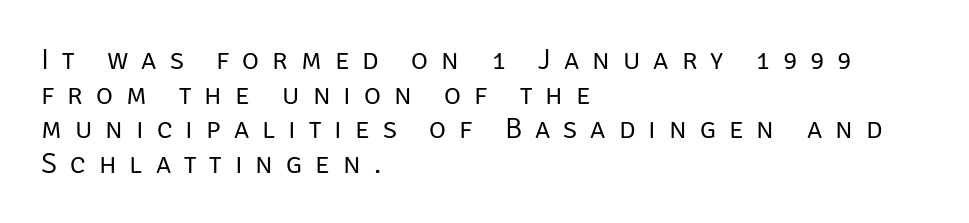
Q: Is the text bold? A: No.
Q: Is the text italic (slanted)? A: No, it is upright.
Q: Is the typeface a serif or a sans-serif typeface? A: Sans-serif.
Q: Is the text underlined? A: No.
Q: How is the paragraph aligned? A: Left-aligned.
Q: Is the spacing between letters normal or unusually wide? A: Unusually wide.
Q: Width (condensed, normal, or wide)? A: Normal.
Q: Stroke contrast? A: Low.
Q: x-height? A: Large.
Q: Monospaced? A: No.
